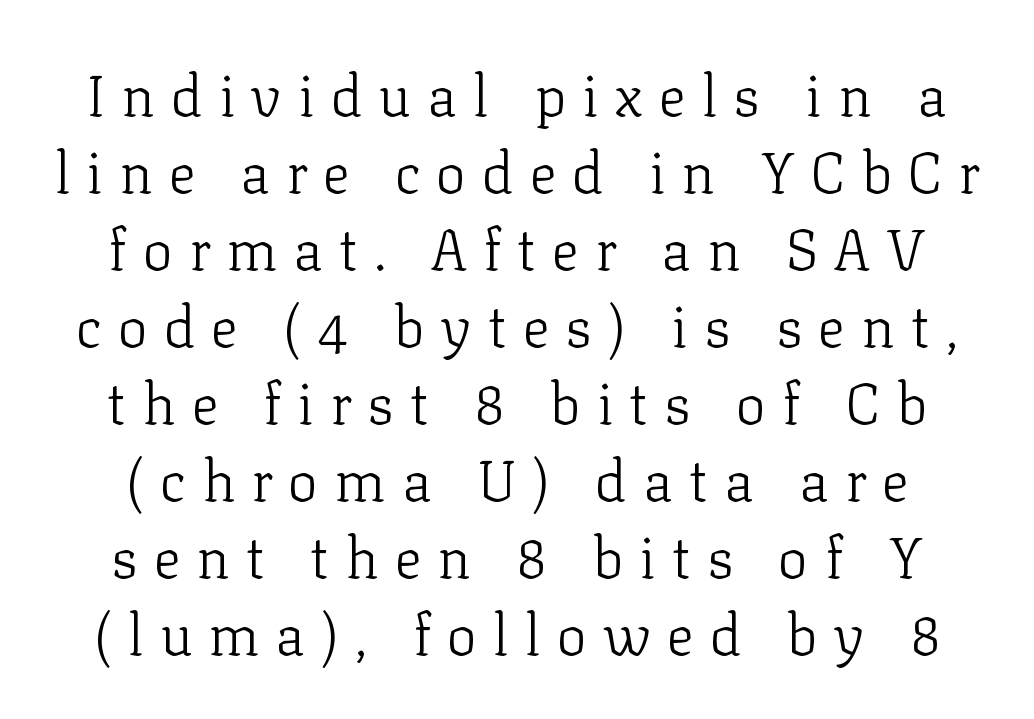
The type sits square on the baseline with zero lean. Is this a sans? No — the strokes have serifs. Observe the wide spacing: letters keep a clear distance from each other. Whoever set this chose a conventional vertical rhythm. Spacing verdict: proportional, widths tailored to each character.
